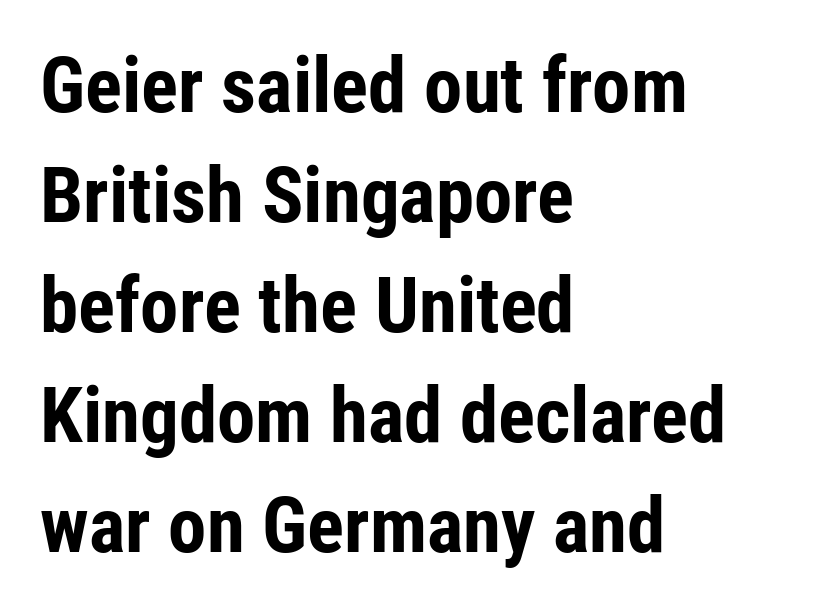
Vertical spacing — default. The passage shown is typeset with a sans-serif family. The words here are not underlined. This rendering leaves character spacing at its baseline value. The letters advance in unequal steps, a hallmark of proportional type. Pretty heavy lettering here — definitely bold.
